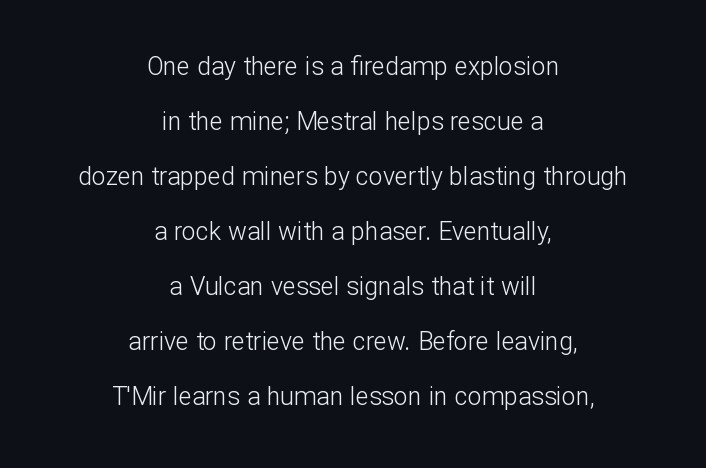
The image shows 25 px text type, upright; set centered, loose line spacing (2.2x), normal letter spacing, not underlined.
